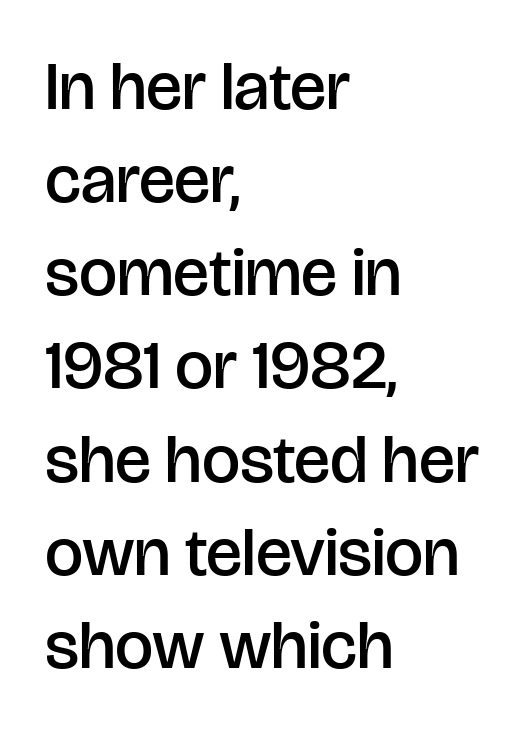
Q: Is the text bold? A: Semi-bold.
Q: Is the text italic (slanted)? A: No, it is upright.
Q: Is the typeface a serif or a sans-serif typeface? A: Sans-serif.
Q: Is the text underlined? A: No.
Q: How is the paragraph aligned? A: Left-aligned.
Q: Is the spacing between letters normal or unusually wide? A: Normal.
Q: Is the spacing between lines tight, normal or loose? A: Normal.
Q: Width (condensed, normal, or wide)? A: Normal.
Q: Stroke contrast? A: Low.
Q: x-height? A: Large.
Q: Monospaced? A: No.
